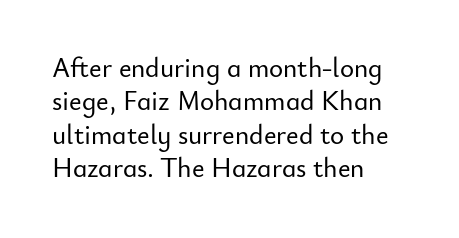
The specimen reads as upright at a glance. The words here are not underlined. Horizontal alignment here is leftward, the default for most running prose. The gaps between neighbouring characters are ordinary and unremarkable.
